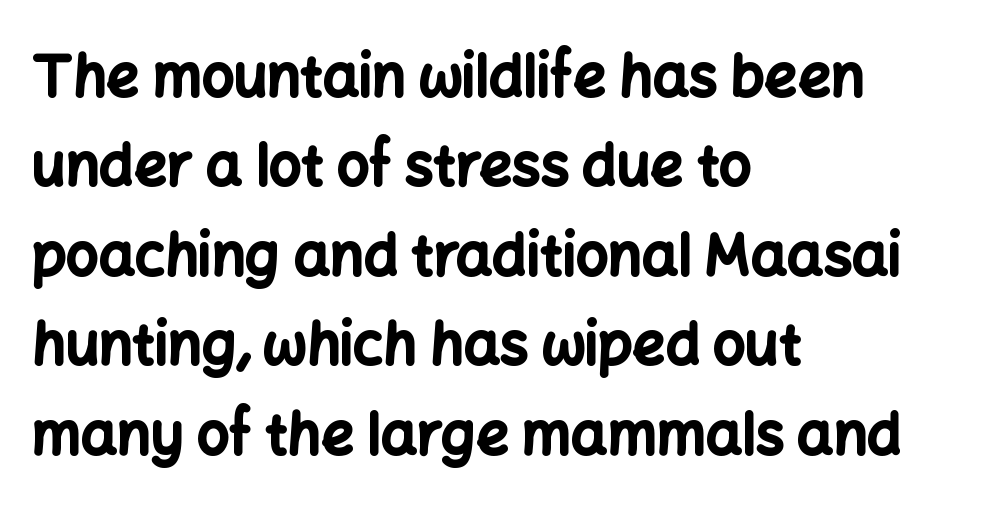
Q: Is the text bold? A: Yes.
Q: Is the text italic (slanted)? A: No, it is upright.
Q: Is the typeface a serif or a sans-serif typeface? A: Sans-serif.
Q: Is the text underlined? A: No.
Q: How is the paragraph aligned? A: Left-aligned.
Q: Is the spacing between letters normal or unusually wide? A: Normal.
Q: Is the spacing between lines tight, normal or loose? A: Normal.
Q: Width (condensed, normal, or wide)? A: Normal.
Q: Stroke contrast? A: Low.
Q: x-height? A: Medium.
Q: Monospaced? A: No.
